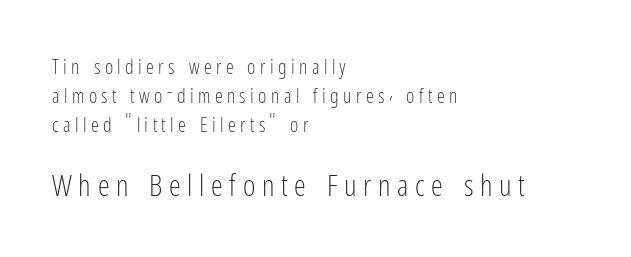
{"serif": "no", "italic": "no", "bold": "no", "weight": "light", "width": "condensed", "stroke_contrast": "low", "x_height": "medium", "monospaced": "no", "underline": "no", "align": "left", "line_spacing": "normal", "line_spacing_ratio": 1.45, "letter_spacing": "wide", "letter_spacing_em": 0.22, "larger_block": "second", "size_ratio": 1.5, "glyph_px": 30}
